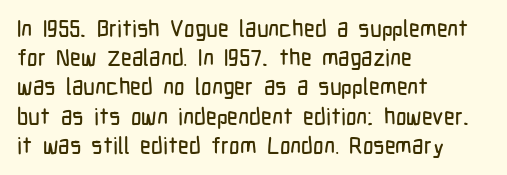
Interline gaps are of average width in this sample. Short note: letters normally spaced. Posture: vertical. The strip under each line holds only bare page. Which margin do the lines hug? The left one — the right edge is uneven.
